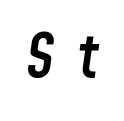
The image shows 60 px semibold, condensed type, italic (leaning right); set unusually wide letter spacing (+0.4 em), not underlined; low stroke contrast and a medium x-height.
